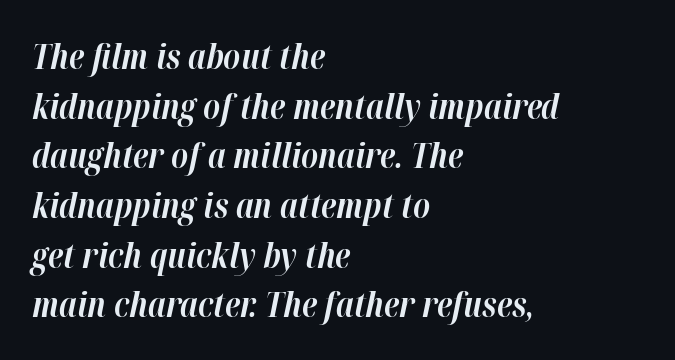
The image shows 34 px bold type, italic (leaning right); set left-aligned, normal line spacing (1.46x), normal letter spacing, not underlined; high stroke contrast and a medium x-height.
